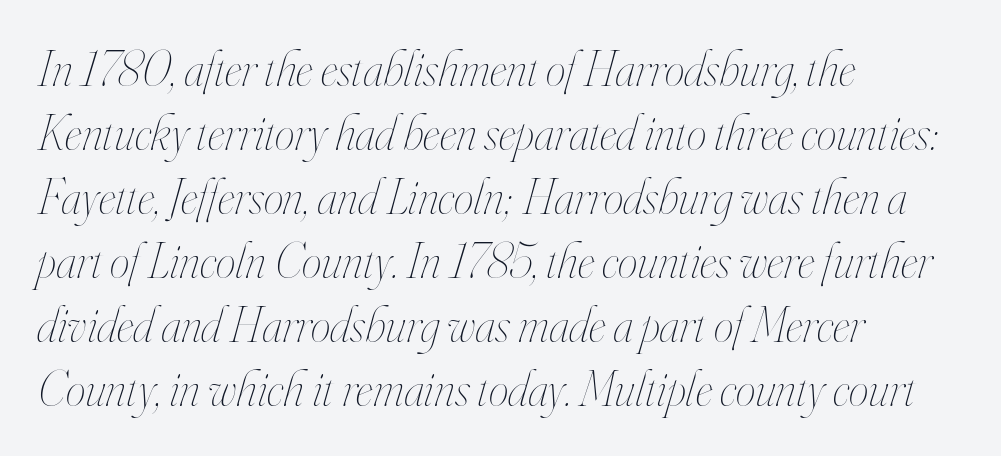
What stands out about the letter spacing? Nothing — it is the standard amount. Summary of weight: not heavy and not bold. Casual observation: everything's shoved over to the left. Character widths vary here, with narrow letters taking less room than wide ones.
